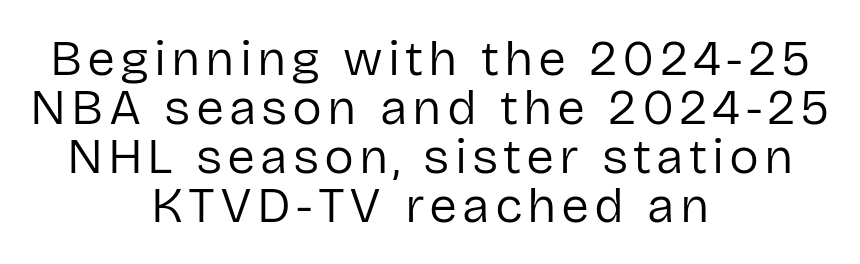
Each line is balanced around a shared central axis. The block of text is dense from top to bottom, with scant space between rows. Nobody drew a line under any word here. Letters have the restrained weight of plain body copy at most. Are there feet on the stems? There aren't — it's a sans. Each letter keeps its own natural width here, so spacing adapts to shape.
